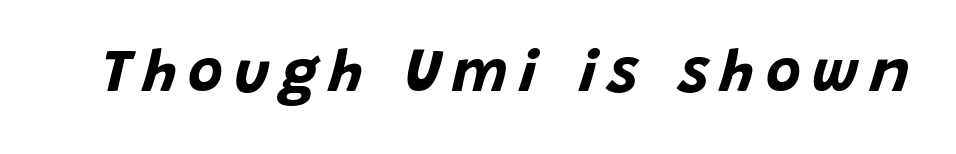
{"italic": "yes", "lean": "right", "slant_degrees": 15, "bold": "yes", "weight": "bold", "width": "normal", "stroke_contrast": "low", "x_height": "large", "monospaced": "no", "underline": "no", "glyph_px": 60}
